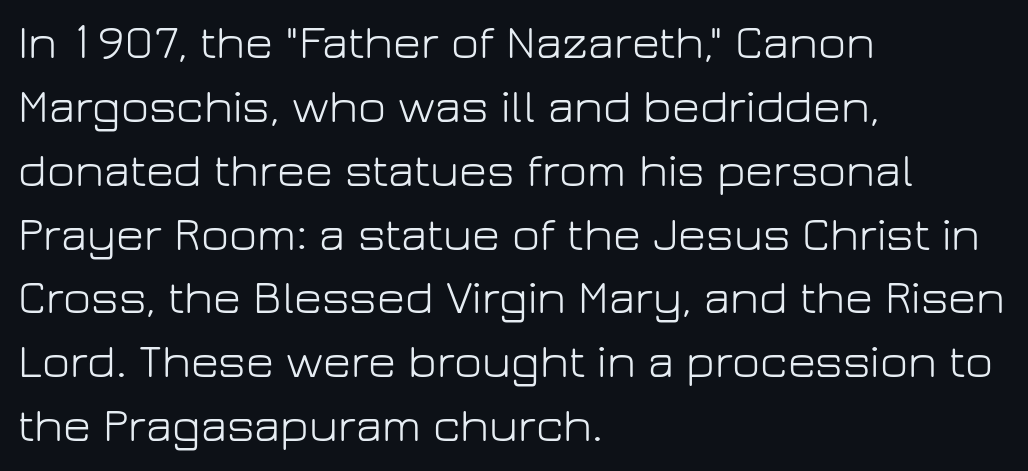
{"serif": "no", "italic": "no", "bold": "no", "weight": "light", "width": "normal", "stroke_contrast": "low", "x_height": "medium", "monospaced": "no", "underline": "no", "align": "left", "line_spacing": "normal", "line_spacing_ratio": 1.33, "letter_spacing": "normal", "letter_spacing_em": 0.0, "glyph_px": 48}
